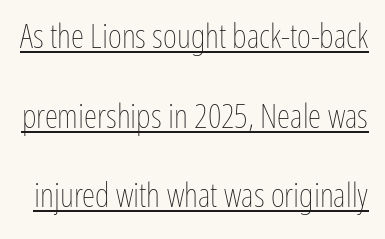
Q: Is the text bold? A: No.
Q: Is the text italic (slanted)? A: No, it is upright.
Q: Is the text underlined? A: Yes.
Q: Is the spacing between letters normal or unusually wide? A: Normal.
Q: Is the spacing between lines tight, normal or loose? A: Loose.
Q: Width (condensed, normal, or wide)? A: Condensed.
Q: Stroke contrast? A: Low.
Q: x-height? A: Medium.
Q: Monospaced? A: No.
